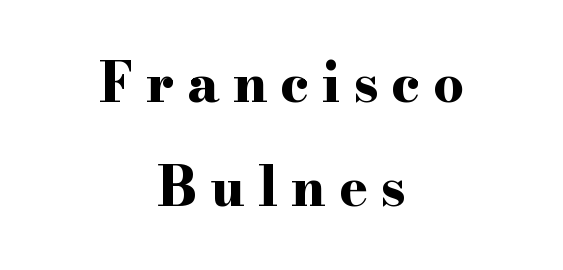
A serif font was chosen for this passage. These lines are rendered in a variable-pitch font. Reading down the block, each line starts at a different indent, mirrored at its end. Widely set lines give the paragraph a tall, airy silhouette. A bare baseline throughout the passage. Words appear elongated and porous because spacing is wide.
